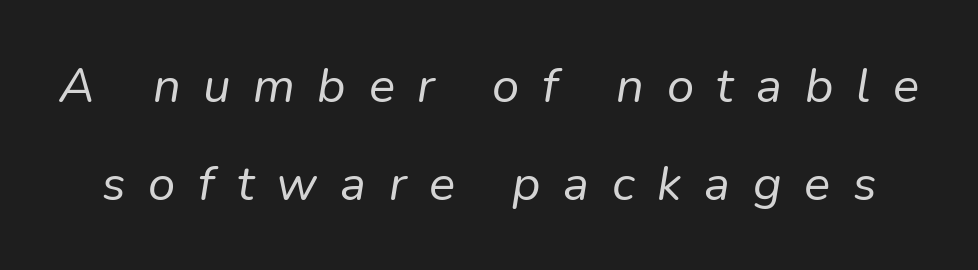
Q: Is the text bold? A: No.
Q: Is the text italic (slanted)? A: Yes, it leans right by about 9 degrees.
Q: Is the text underlined? A: No.
Q: Is the spacing between letters normal or unusually wide? A: Unusually wide.
Q: Is the spacing between lines tight, normal or loose? A: Loose.
Q: Width (condensed, normal, or wide)? A: Normal.
Q: Stroke contrast? A: Low.
Q: x-height? A: Medium.
Q: Monospaced? A: No.
